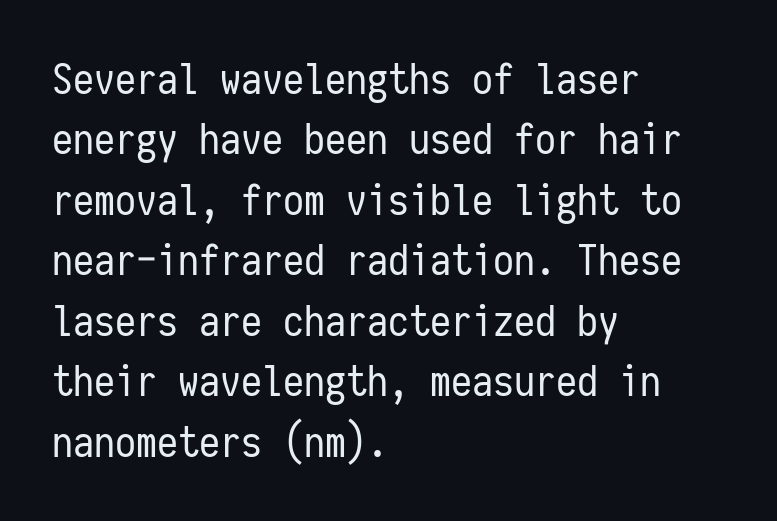
{"serif": "no", "italic": "no", "bold": "no", "weight": "regular", "width": "condensed", "stroke_contrast": "low", "x_height": "medium", "monospaced": "yes", "underline": "no", "align": "left", "line_spacing": "normal", "line_spacing_ratio": 1.44, "letter_spacing": "normal", "letter_spacing_em": 0.0, "glyph_px": 42}
